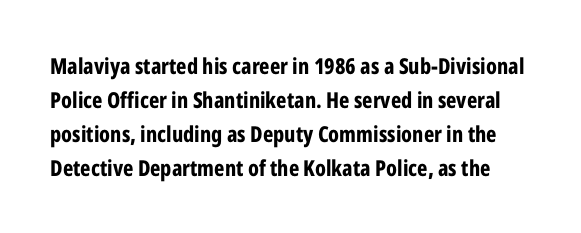
Q: Is the text bold? A: Yes.
Q: Is the text italic (slanted)? A: No, it is upright.
Q: Is the text underlined? A: No.
Q: Is the spacing between letters normal or unusually wide? A: Normal.
Q: Is the spacing between lines tight, normal or loose? A: Normal.
